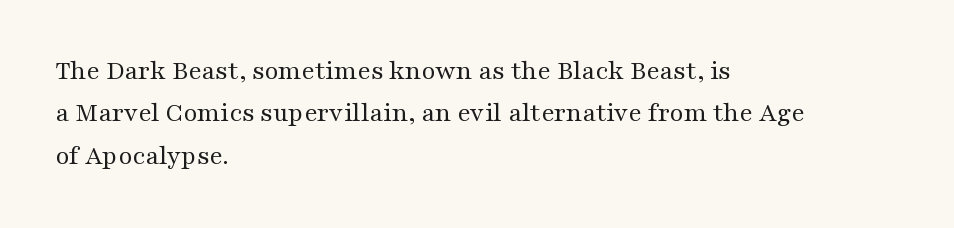
Q: Is the text bold? A: No.
Q: Is the text italic (slanted)? A: No, it is upright.
Q: Is the text underlined? A: No.
Q: How is the paragraph aligned? A: Left-aligned.
Q: Is the spacing between letters normal or unusually wide? A: Normal.
Q: Is the spacing between lines tight, normal or loose? A: Normal.
